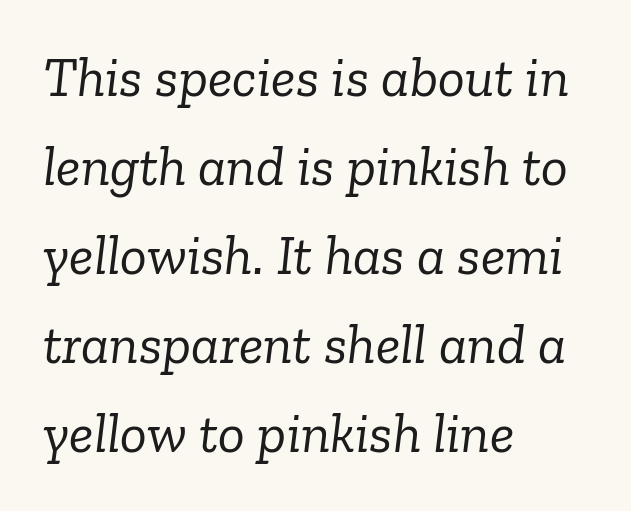
Q: Is the text bold? A: No.
Q: Is the text italic (slanted)? A: Yes, it leans right by about 6 degrees.
Q: Is the typeface a serif or a sans-serif typeface? A: Serif.
Q: Is the text underlined? A: No.
Q: How is the paragraph aligned? A: Left-aligned.
Q: Is the spacing between letters normal or unusually wide? A: Normal.
Q: Is the spacing between lines tight, normal or loose? A: Normal.
Q: Width (condensed, normal, or wide)? A: Normal.
Q: Stroke contrast? A: Low.
Q: x-height? A: Medium.
Q: Monospaced? A: No.
